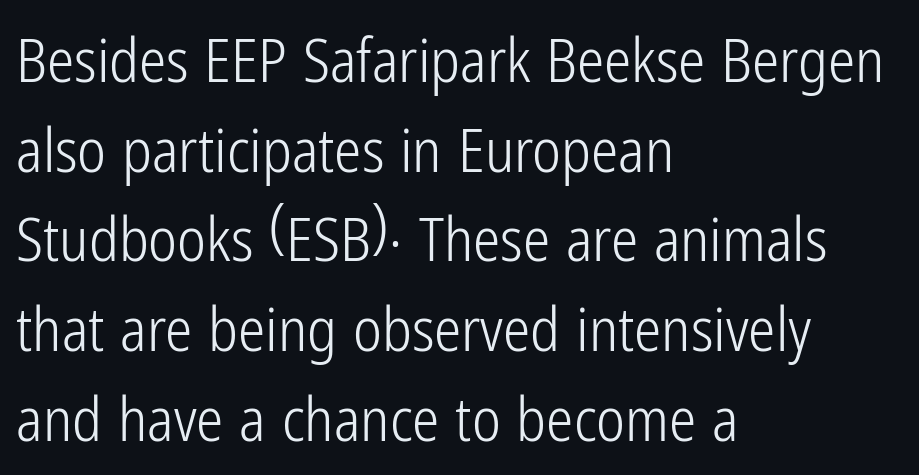
Q: Is the text bold? A: No.
Q: Is the text italic (slanted)? A: No, it is upright.
Q: Is the typeface a serif or a sans-serif typeface? A: Sans-serif.
Q: Is the text underlined? A: No.
Q: How is the paragraph aligned? A: Left-aligned.
Q: Is the spacing between letters normal or unusually wide? A: Normal.
Q: Is the spacing between lines tight, normal or loose? A: Normal.
Q: Width (condensed, normal, or wide)? A: Condensed.
Q: Stroke contrast? A: Low.
Q: x-height? A: Medium.
Q: Monospaced? A: No.
